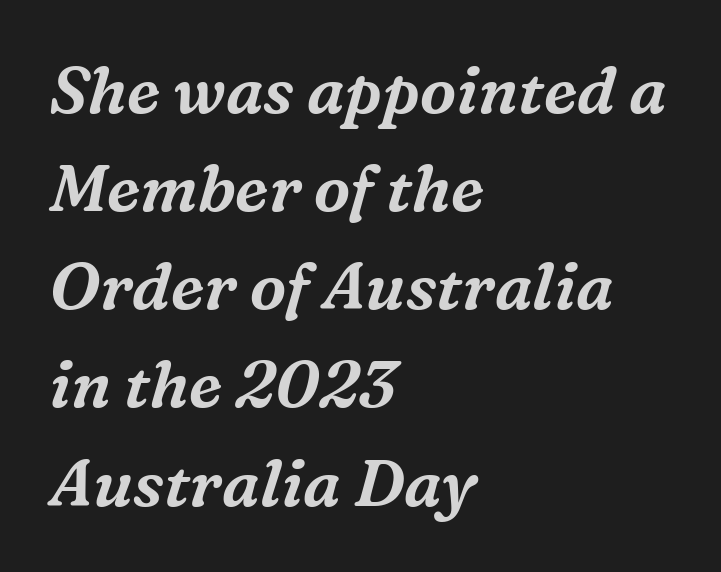
Q: Is the text italic (slanted)? A: Yes, it leans right by about 16 degrees.
Q: Is the typeface a serif or a sans-serif typeface? A: Serif.
Q: Is the text underlined? A: No.
Q: How is the paragraph aligned? A: Left-aligned.
Q: Is the spacing between letters normal or unusually wide? A: Normal.
Q: Is the spacing between lines tight, normal or loose? A: Normal.
Q: Width (condensed, normal, or wide)? A: Normal.
Q: Stroke contrast? A: Medium.
Q: x-height? A: Medium.
Q: Monospaced? A: No.
